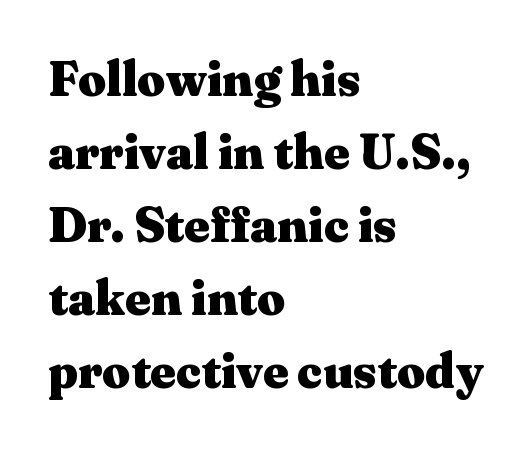
The characters display serif detailing at their extremities. These lines are rendered in a variable-pitch font. The rows are spaced the way most documents space them. The passage shown has conventional tracking throughout. How heavy is the stroke? Heavy — this is a bold.
